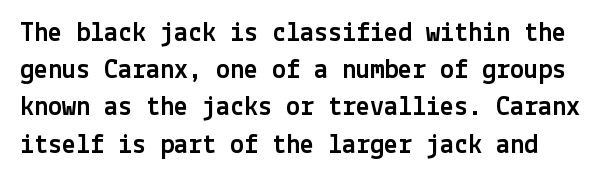
Leading matches the norm, producing a regular column. What kind of face is this? One without serifs — a sans. Descender tails drop into unmarked territory. Here the glyphs are tracked normally, forming tight word shapes. Is there any slant? The stems are plumb.
